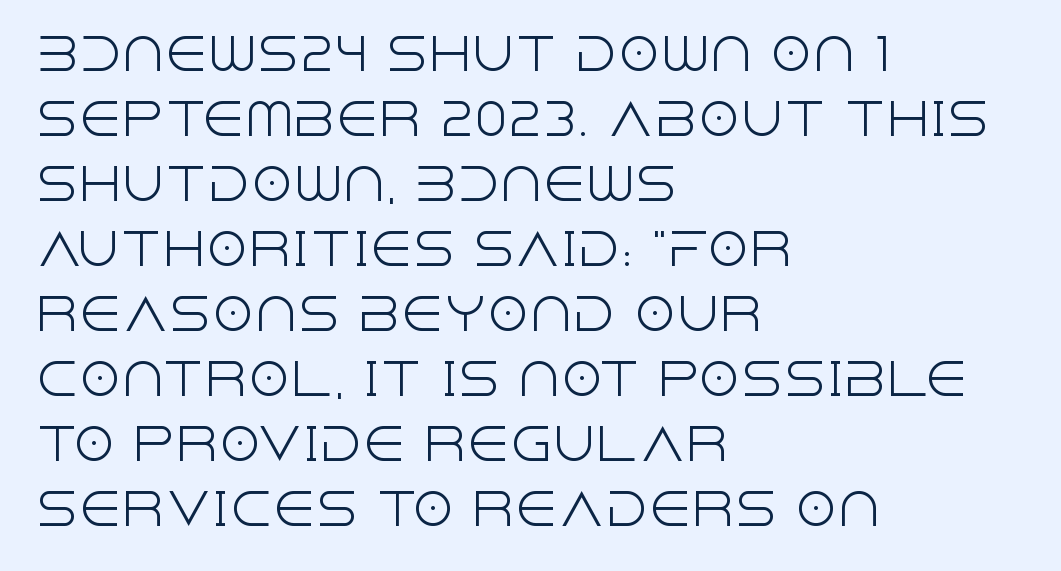
Look at the tracking — it's just the regular setting, nothing added. Does the type have serifs? No, each stem ends abruptly. The glyphs are unaccompanied by any horizontal stroke below them. The strokes are not fattened; the text isn't bold. The lines are quadded left. Designer's note — italics off, roman on.
